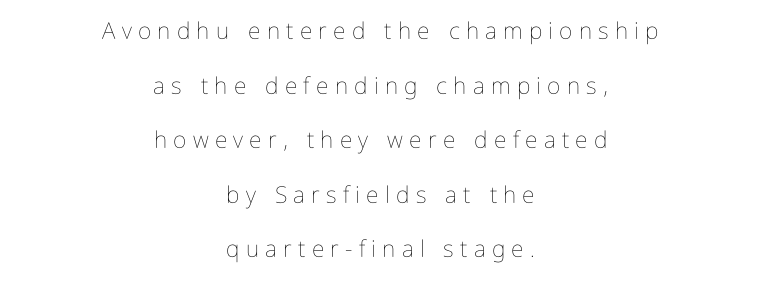
The image shows 23 px text type, upright; set centered, loose line spacing (2.37x), unusually wide letter spacing (+0.27 em), not underlined.
